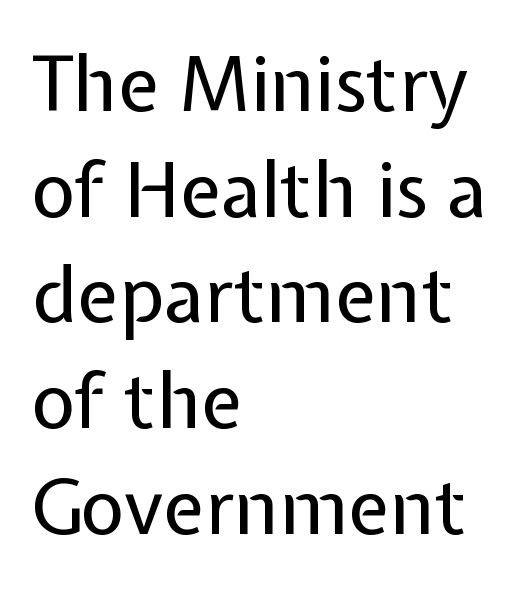
The image shows 76 px regular-weight sans-serif type, upright; set left-aligned, normal line spacing (1.39x), normal letter spacing, not underlined; low stroke contrast and a medium x-height.
